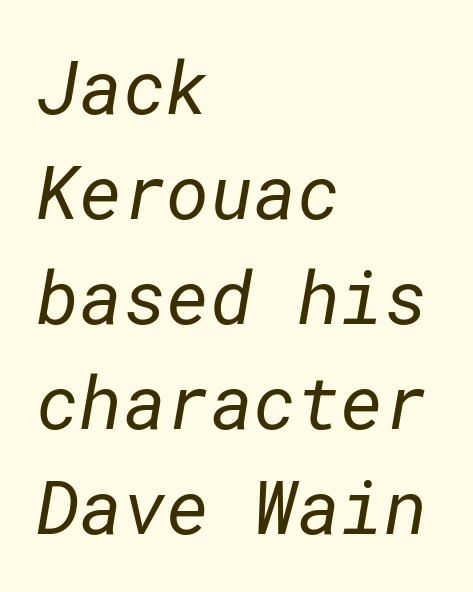
Vertical stems look standard width or narrower in stroke. The rendering keeps characters at their native spacing. Each new line begins a customary step beneath the previous one. Is the block centered? No — it sits flush against the left margin. Typographically, this falls in the sans-serif category. A clean baseline with only descenders dipping below it.
